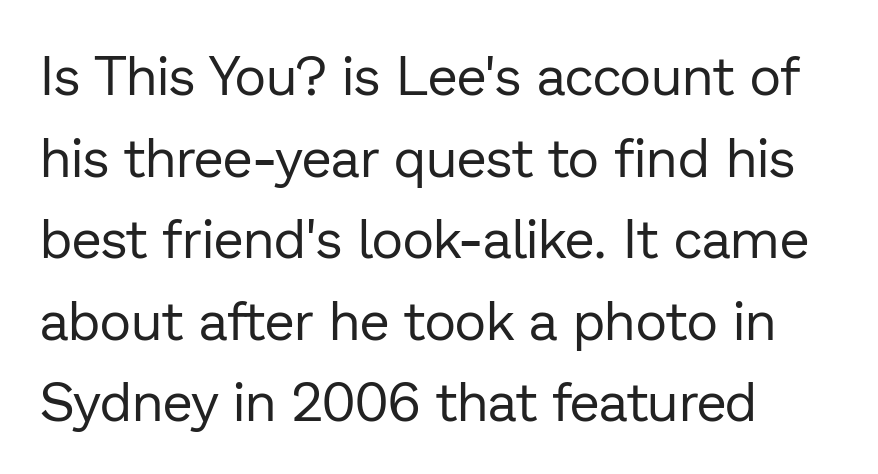
{"serif": "no", "italic": "no", "bold": "no", "weight": "regular", "width": "normal", "stroke_contrast": "low", "x_height": "medium", "monospaced": "no", "underline": "no", "align": "left", "line_spacing": "normal", "line_spacing_ratio": 1.51, "letter_spacing": "normal", "letter_spacing_em": 0.0, "glyph_px": 54}
